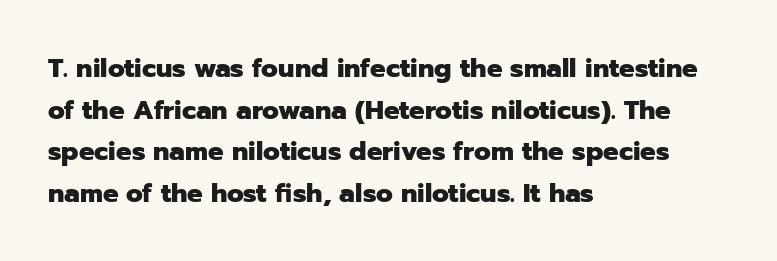
Q: Is the text bold? A: Yes.
Q: Is the text italic (slanted)? A: No, it is upright.
Q: Is the text underlined? A: No.
Q: How is the paragraph aligned? A: Left-aligned.
Q: Is the spacing between letters normal or unusually wide? A: Normal.
Q: Is the spacing between lines tight, normal or loose? A: Normal.
